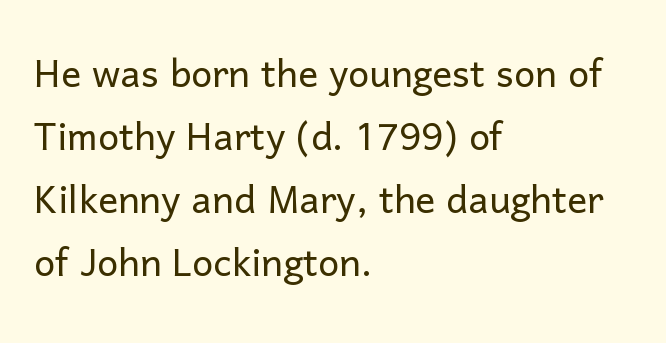
Q: Is the text bold? A: No.
Q: Is the text italic (slanted)? A: No, it is upright.
Q: Is the typeface a serif or a sans-serif typeface? A: Sans-serif.
Q: Is the text underlined? A: No.
Q: How is the paragraph aligned? A: Left-aligned.
Q: Is the spacing between letters normal or unusually wide? A: Normal.
Q: Is the spacing between lines tight, normal or loose? A: Normal.
Q: Width (condensed, normal, or wide)? A: Normal.
Q: Stroke contrast? A: Low.
Q: x-height? A: Medium.
Q: Monospaced? A: No.
